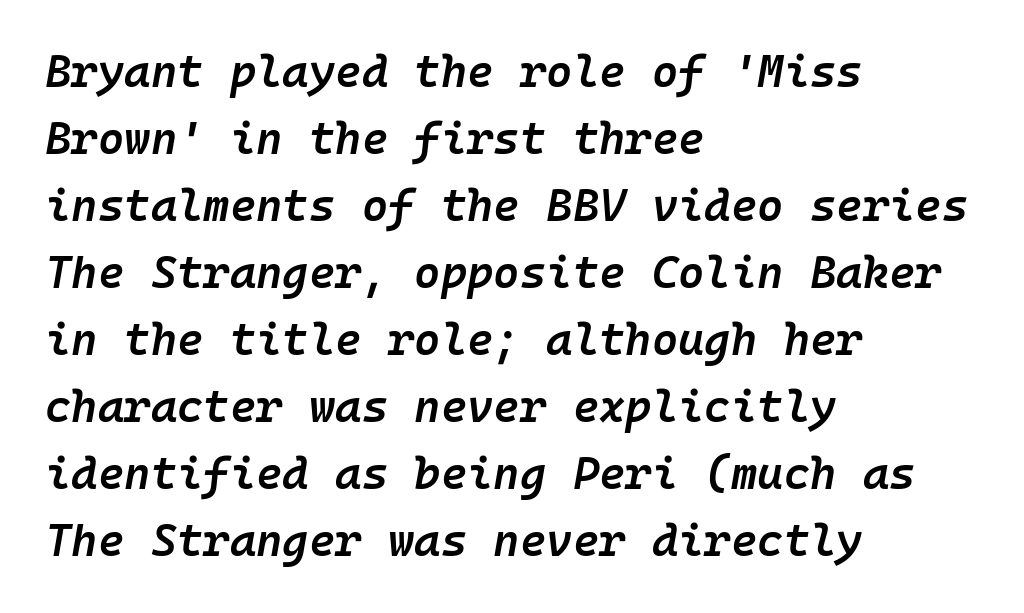
The image shows 45 px semibold type, italic (leaning right), monospaced; set left-aligned, normal line spacing (1.49x), normal letter spacing, not underlined; low stroke contrast and a medium x-height.
